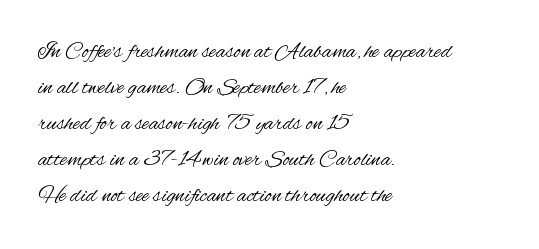
Q: Is the text bold? A: No.
Q: Is the text italic (slanted)? A: Yes.
Q: Is the text underlined? A: No.
Q: How is the paragraph aligned? A: Left-aligned.
Q: Is the spacing between letters normal or unusually wide? A: Normal.
Q: Is the spacing between lines tight, normal or loose? A: Normal.
